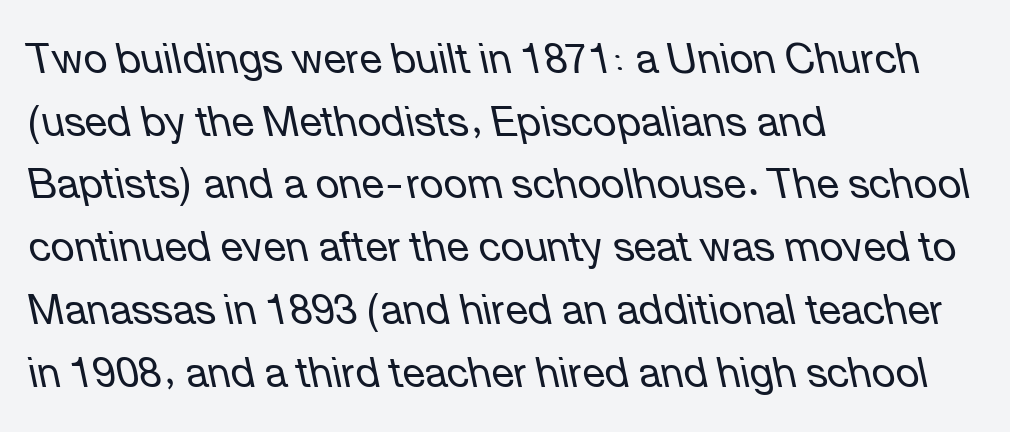
The image shows 41 px regular-weight type, italic (leaning left); set left-aligned, normal line spacing (1.53x), normal letter spacing, not underlined; low stroke contrast and a medium x-height.
